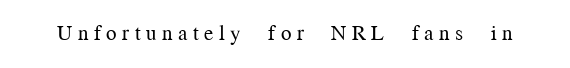
{"italic": "no", "bold": "no", "underline": "no", "letter_spacing": "wide", "letter_spacing_em": 0.26, "glyph_px": 21}
